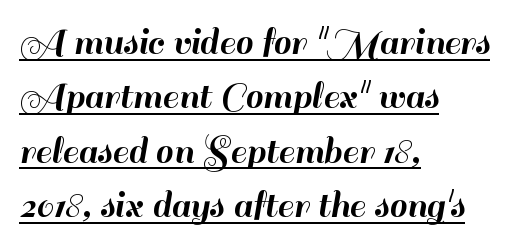
A rule runs beneath these lines of type. Unlike a traditional serif, this face leaves its strokes unadorned. Reading down the column, the eye jumps a familiar distance to each next line. Character widths vary here, with narrow letters taking less room than wide ones. In terms of letterspacing, this is plain default setting.
